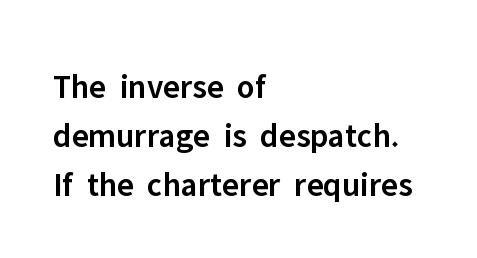
Baseline-to-baseline distance is the conventional proportion of letter height. Underlining? Definitely not there. Typographic density is moderately raised because the face is semibold. These lines are rendered in a variable-pitch font.
